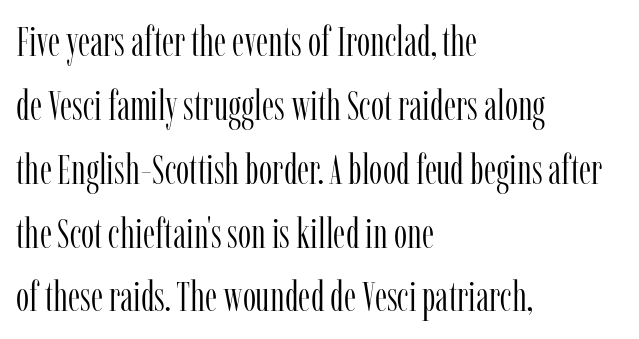
{"serif": "yes", "italic": "no", "bold": "no", "weight": "light", "width": "condensed", "stroke_contrast": "low", "x_height": "medium", "monospaced": "no", "underline": "no", "align": "left", "line_spacing": "normal", "line_spacing_ratio": 1.52, "letter_spacing": "normal", "letter_spacing_em": 0.0, "glyph_px": 42}
